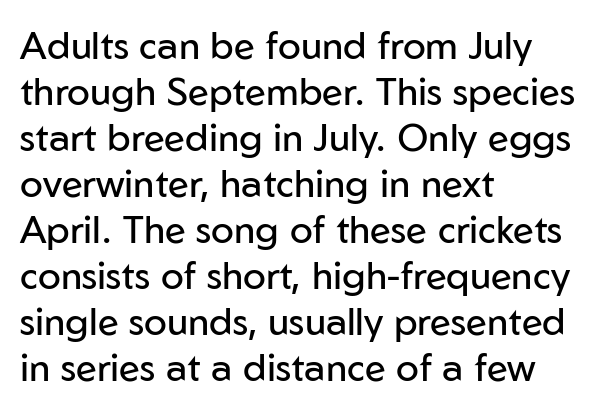
Is this a fixed-width face? No — the glyphs have proportional, varying widths. This sample is left-justified, so line endings fall wherever the words run out. Designer's note — italics off, roman on. A clean baseline with only descenders dipping below it. Compared with typical body copy, the letter spacing here is the same.
